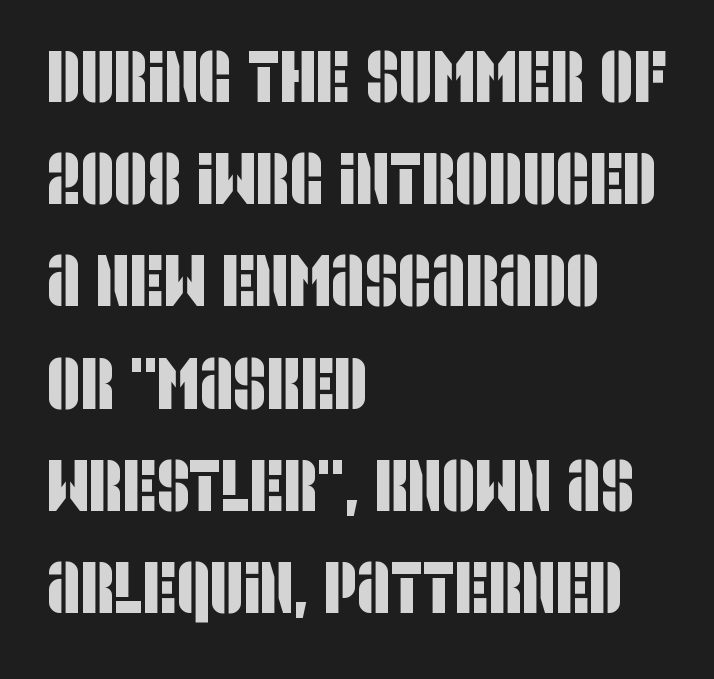
{"serif": "no", "width": "condensed", "stroke_contrast": "low", "x_height": "large", "monospaced": "no", "underline": "no", "align": "left", "line_spacing": "normal", "line_spacing_ratio": 1.4, "letter_spacing": "normal", "letter_spacing_em": 0.0, "glyph_px": 73}
